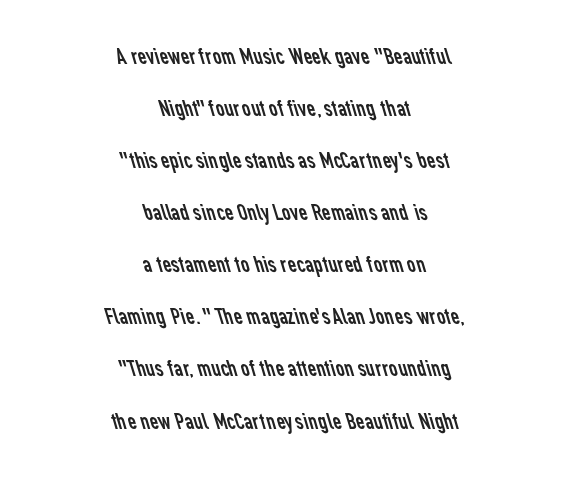
Q: Is the text bold? A: No.
Q: Is the text underlined? A: No.
Q: How is the paragraph aligned? A: Centered.
Q: Is the spacing between letters normal or unusually wide? A: Normal.
Q: Is the spacing between lines tight, normal or loose? A: Loose.
